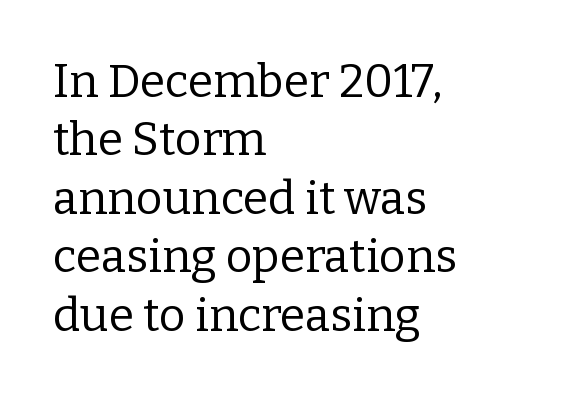
The image shows 46 px regular-weight serif type, upright; set left-aligned, normal line spacing (1.27x), normal letter spacing, not underlined; low stroke contrast and a medium x-height.
